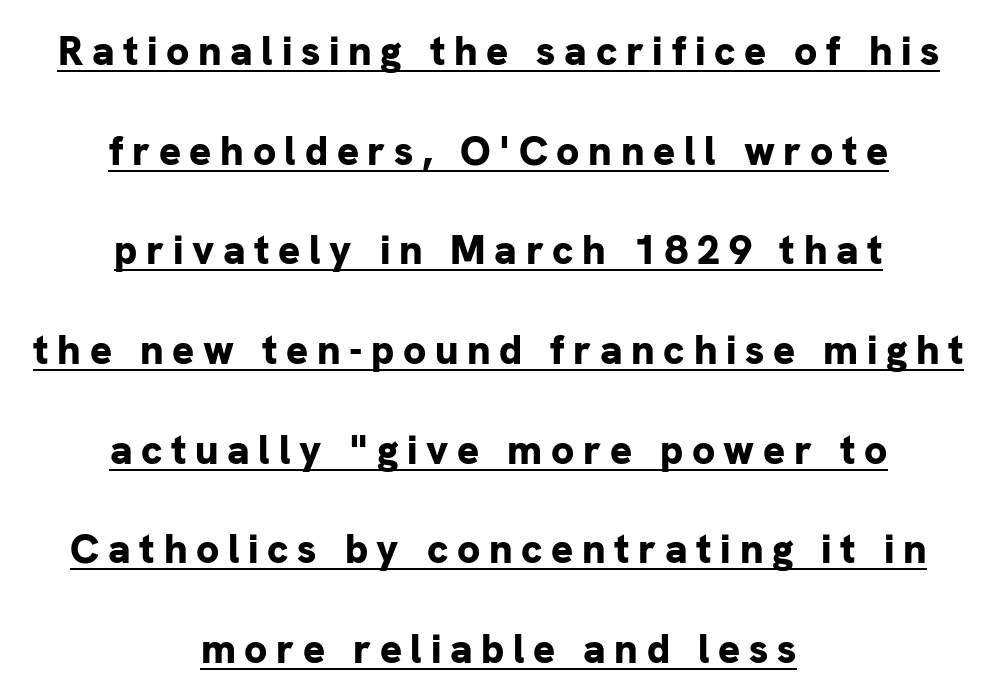
The image shows 41 px bold sans-serif type, upright; set centered, loose line spacing (2.43x), unusually wide letter spacing (+0.21 em), underlined; low stroke contrast and a medium x-height.
